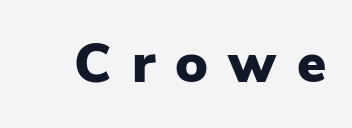
Q: Is the text bold? A: Yes.
Q: Is the text italic (slanted)? A: No, it is upright.
Q: Is the typeface a serif or a sans-serif typeface? A: Sans-serif.
Q: Is the text underlined? A: No.
Q: Is the spacing between letters normal or unusually wide? A: Unusually wide.
Q: Width (condensed, normal, or wide)? A: Normal.
Q: Stroke contrast? A: Low.
Q: x-height? A: Medium.
Q: Monospaced? A: No.
